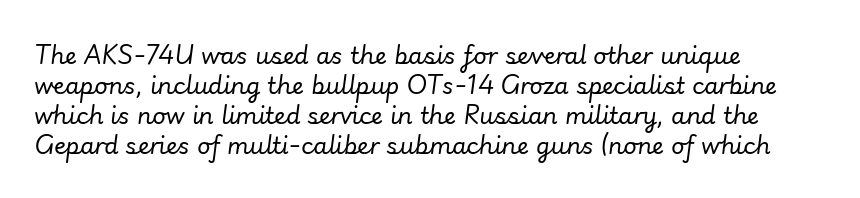
This rendering features lettering with no underline. Is the block centered? No — it sits flush against the left margin. Observe the ordinary spacing: letters are neighbours, not strangers. This is oblique type, the kind used for emphasis or titles. Compared with typical paragraphs, the rows here are spaced about the same.
